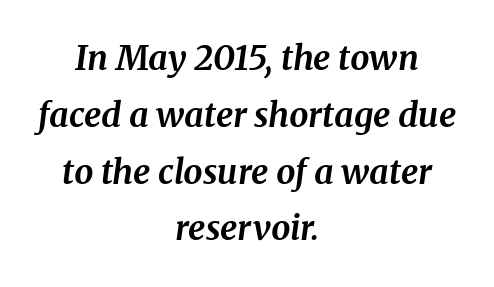
{"serif": "yes", "italic": "yes", "lean": "right", "slant_degrees": 8, "bold": "yes", "weight": "bold", "width": "normal", "stroke_contrast": "medium", "x_height": "medium", "monospaced": "no", "underline": "no", "align": "center", "line_spacing": "normal", "line_spacing_ratio": 1.67, "letter_spacing": "normal", "letter_spacing_em": 0.0, "glyph_px": 34}
